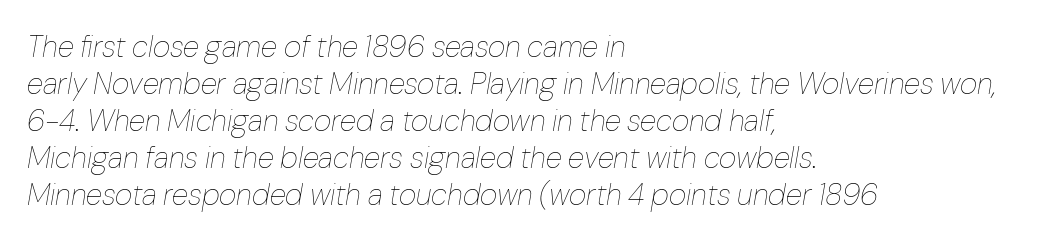
{"italic": "yes", "lean": "right", "slant_degrees": 10, "bold": "no", "weight": "thin", "width": "normal", "stroke_contrast": "low", "x_height": "medium", "monospaced": "no", "underline": "no", "align": "left", "line_spacing_ratio": 1.23, "letter_spacing": "normal", "letter_spacing_em": 0.0, "glyph_px": 30}
